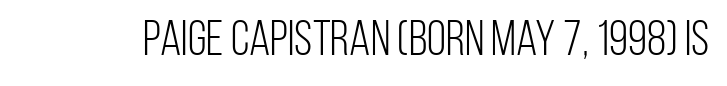
Summary of weight: not heavy and not bold. The rendering keeps characters at their native spacing. Think of a printed novel: that variable character pitch is what you see here. The area under the type is left untouched. When letters stand straight like this, we call the style roman or upright.
